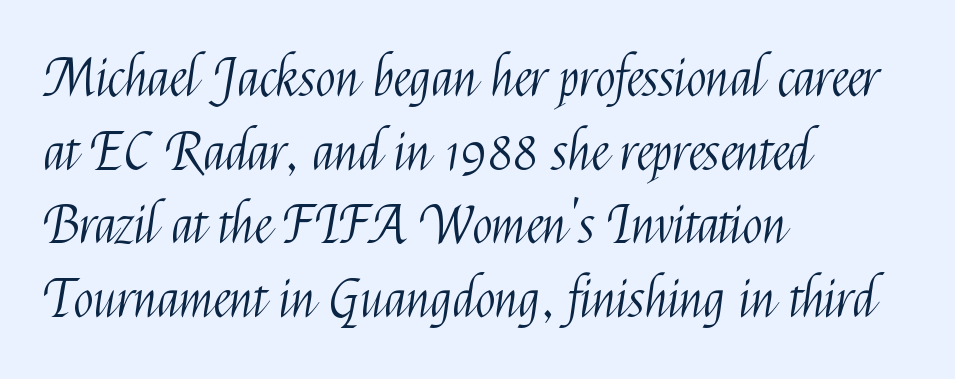
Q: Is the text bold? A: No.
Q: Is the text italic (slanted)? A: Yes.
Q: Is the typeface a serif or a sans-serif typeface? A: Sans-serif.
Q: Is the text underlined? A: No.
Q: How is the paragraph aligned? A: Left-aligned.
Q: Is the spacing between letters normal or unusually wide? A: Normal.
Q: Is the spacing between lines tight, normal or loose? A: Normal.
Q: Width (condensed, normal, or wide)? A: Condensed.
Q: Stroke contrast? A: Medium.
Q: x-height? A: Medium.
Q: Monospaced? A: No.
